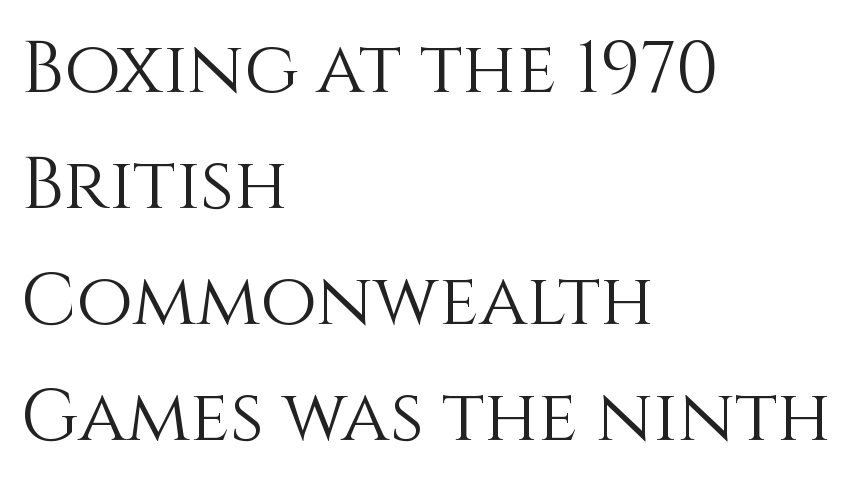
The image shows 73 px light type, upright; set left-aligned, normal line spacing (1.59x), normal letter spacing, not underlined; a large x-height.
